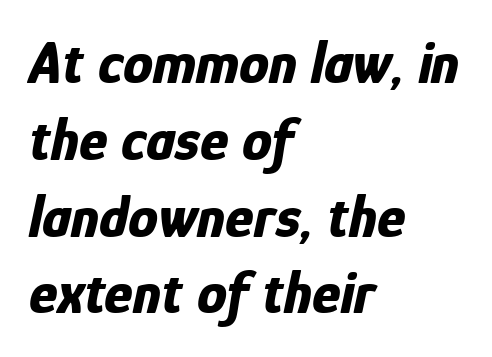
The image shows 60 px bold, condensed type, italic (leaning right); set left-aligned, normal line spacing (1.28x), normal letter spacing, not underlined; low stroke contrast and a medium x-height.
